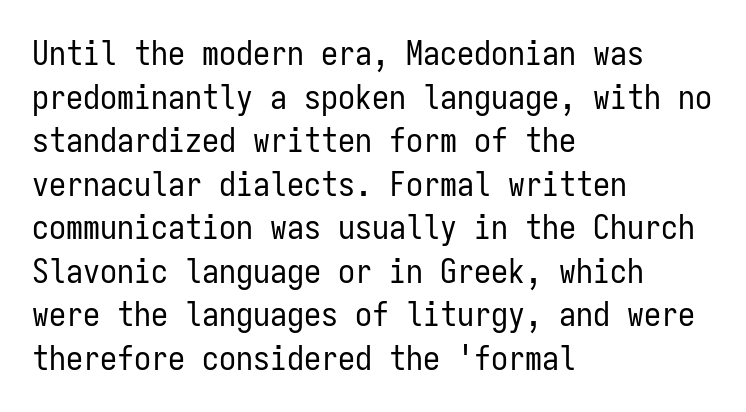
{"serif": "no", "italic": "no", "bold": "no", "weight": "regular", "width": "condensed", "stroke_contrast": "low", "x_height": "medium", "monospaced": "yes", "underline": "no", "align": "left", "line_spacing": "normal", "line_spacing_ratio": 1.28, "letter_spacing": "normal", "letter_spacing_em": 0.0, "glyph_px": 34}
